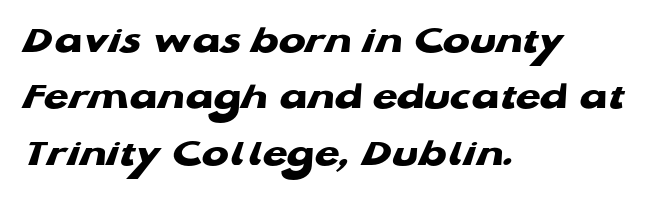
Each letter keeps its own natural width here, so spacing adapts to shape. Leading matches the norm, producing a regular column. In CSS terms this would be text-align: left. Strokes here are thick enough to call this a true bold.
